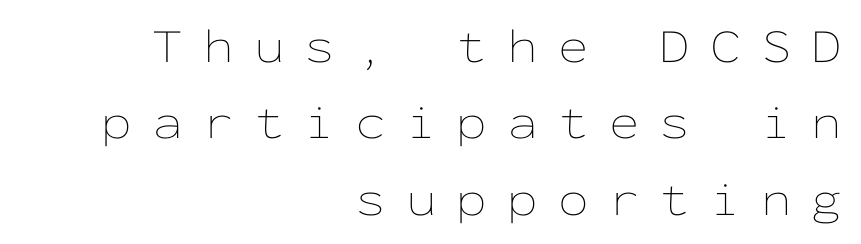
The space beneath each line is pristine and unruled. The lines in this sample share a right terminus and differ only in where they begin. Italic: no, the glyphs are upright roman. Note the uniform advance width — an 'i' takes as much space as an 'm'. Each new line begins a customary step beneath the previous one. The letters are spread apart with noticeably loose tracking.
